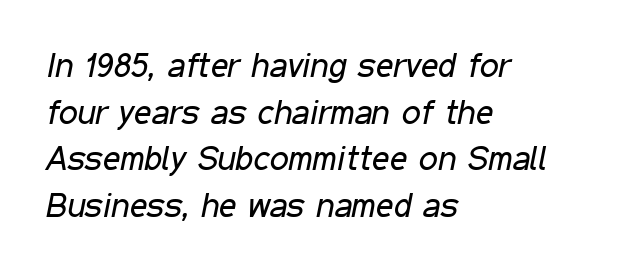
{"italic": "yes", "lean": "right", "slant_degrees": 11, "bold": "no", "weight": "regular", "width": "condensed", "stroke_contrast": "low", "x_height": "medium", "monospaced": "no", "underline": "no", "align": "left", "line_spacing": "normal", "line_spacing_ratio": 1.37, "letter_spacing": "normal", "letter_spacing_em": 0.0, "glyph_px": 34}
